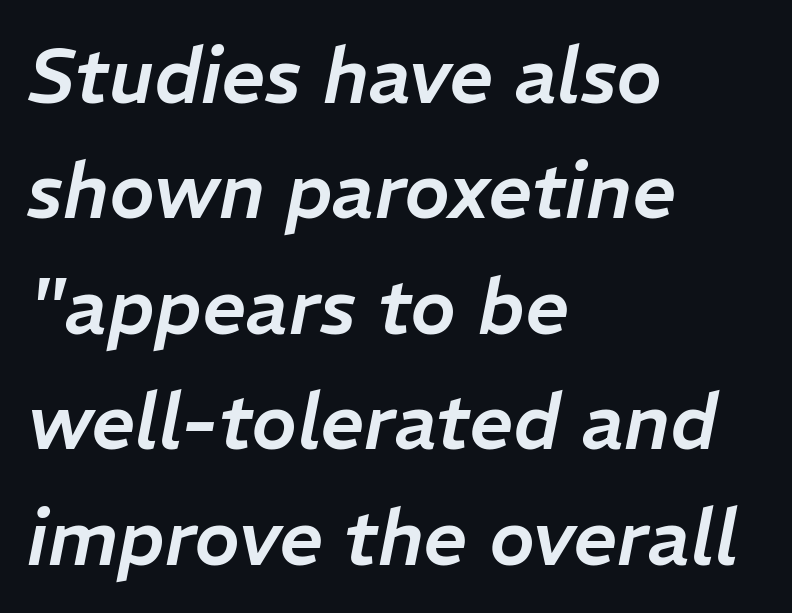
{"italic": "yes", "lean": "right", "slant_degrees": 11, "width": "normal", "stroke_contrast": "low", "x_height": "medium", "monospaced": "no", "underline": "no", "align": "left", "line_spacing": "normal", "line_spacing_ratio": 1.5, "letter_spacing": "normal", "letter_spacing_em": 0.0, "glyph_px": 77}
